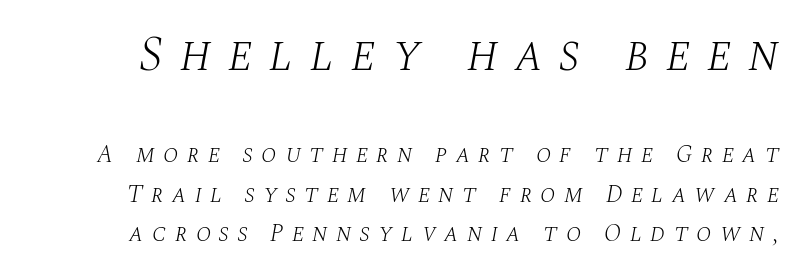
The image shows 50 px light serif type, italic (leaning right); set normal line spacing (1.57x), unusually wide letter spacing (+0.33 em), not underlined; the first (top) block is 2.0x larger; medium stroke contrast and a large x-height.
